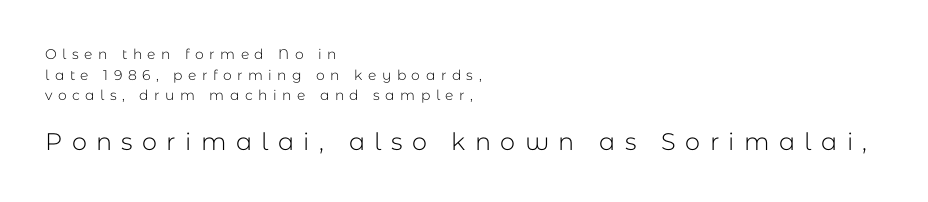
The image shows 24 px text type, upright; set left-aligned, normal line spacing (1.47x), unusually wide letter spacing (+0.39 em), not underlined; the second (bottom) block is 1.71x larger.
